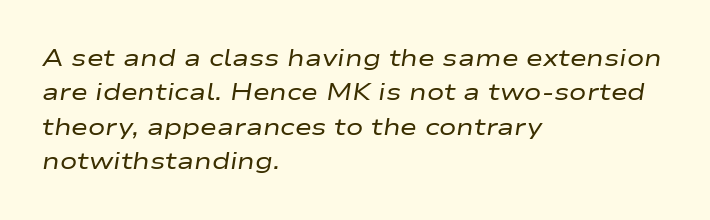
Q: Is the text bold? A: No.
Q: Is the text italic (slanted)? A: Yes, it leans right by about 9 degrees.
Q: Is the text underlined? A: No.
Q: How is the paragraph aligned? A: Left-aligned.
Q: Is the spacing between letters normal or unusually wide? A: Normal.
Q: Is the spacing between lines tight, normal or loose? A: Normal.
